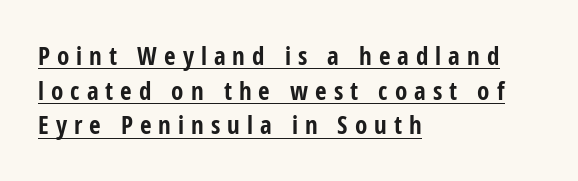
Q: Is the text bold? A: Yes.
Q: Is the text italic (slanted)? A: No, it is upright.
Q: Is the text underlined? A: Yes.
Q: How is the paragraph aligned? A: Left-aligned.
Q: Is the spacing between letters normal or unusually wide? A: Unusually wide.
Q: Is the spacing between lines tight, normal or loose? A: Normal.
